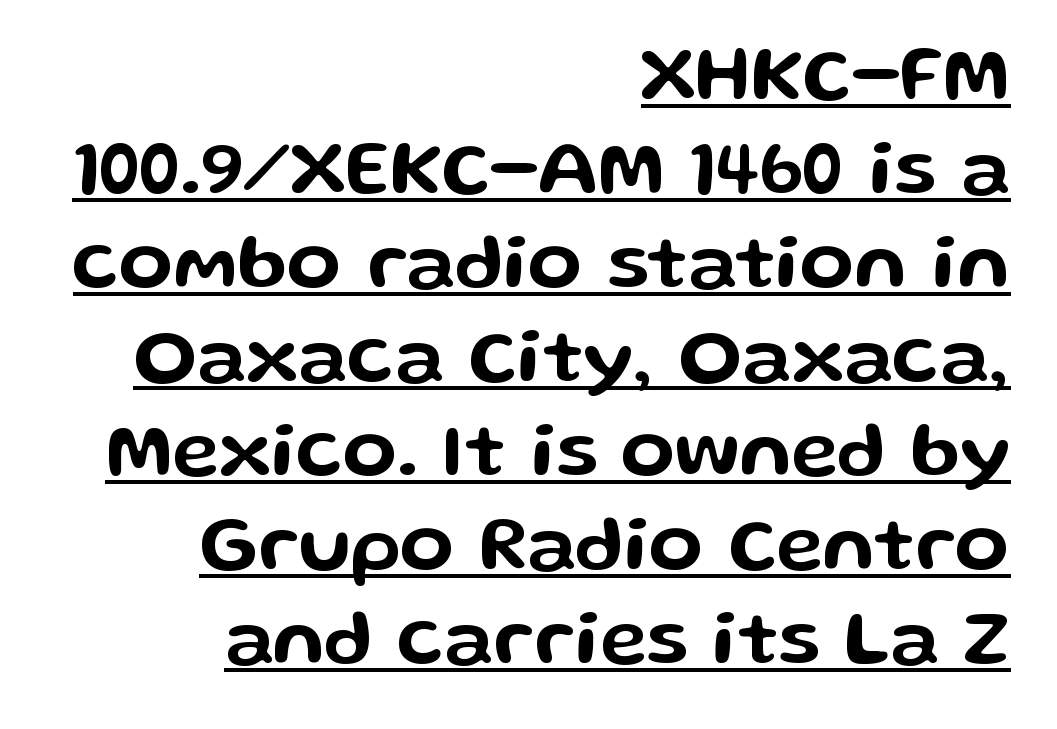
Q: Is the text italic (slanted)? A: No, it is upright.
Q: Is the typeface a serif or a sans-serif typeface? A: Sans-serif.
Q: Is the text underlined? A: Yes.
Q: How is the paragraph aligned? A: Right-aligned.
Q: Is the spacing between letters normal or unusually wide? A: Normal.
Q: Width (condensed, normal, or wide)? A: Wide.
Q: Stroke contrast? A: Low.
Q: x-height? A: Medium.
Q: Monospaced? A: No.
